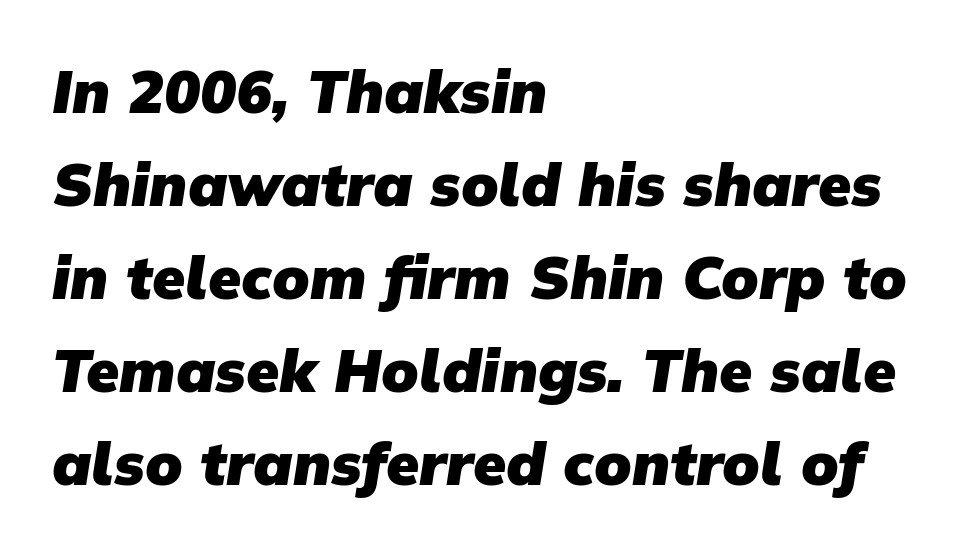
The image shows 60 px heavy sans-serif type; set left-aligned, normal line spacing (1.55x), normal letter spacing, not underlined; low stroke contrast and a medium x-height.
